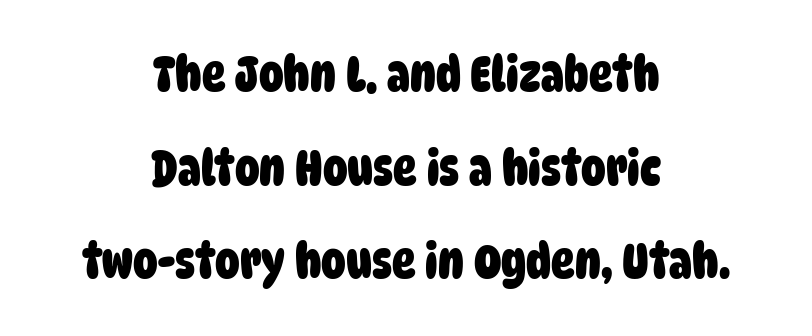
Q: Is the text bold? A: Yes.
Q: Is the typeface a serif or a sans-serif typeface? A: Sans-serif.
Q: Is the text underlined? A: No.
Q: How is the paragraph aligned? A: Centered.
Q: Is the spacing between letters normal or unusually wide? A: Normal.
Q: Is the spacing between lines tight, normal or loose? A: Loose.
Q: Width (condensed, normal, or wide)? A: Condensed.
Q: Stroke contrast? A: Low.
Q: x-height? A: Large.
Q: Monospaced? A: No.
